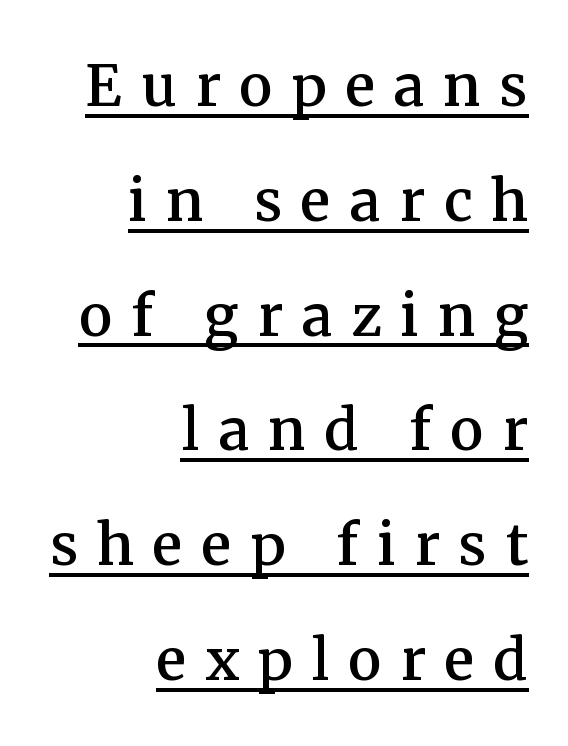
The image shows 76 px serif type, upright; set right-aligned, normal line spacing (1.51x), unusually wide letter spacing (+0.24 em), underlined; medium stroke contrast and a medium x-height.
